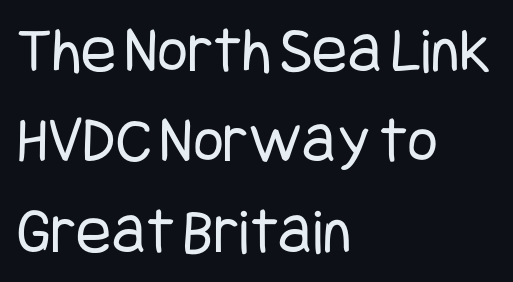
Q: Is the text bold? A: No.
Q: Is the text italic (slanted)? A: No, it is upright.
Q: Is the typeface a serif or a sans-serif typeface? A: Sans-serif.
Q: Is the text underlined? A: No.
Q: How is the paragraph aligned? A: Left-aligned.
Q: Is the spacing between letters normal or unusually wide? A: Normal.
Q: Is the spacing between lines tight, normal or loose? A: Normal.
Q: Width (condensed, normal, or wide)? A: Condensed.
Q: Stroke contrast? A: Low.
Q: x-height? A: Large.
